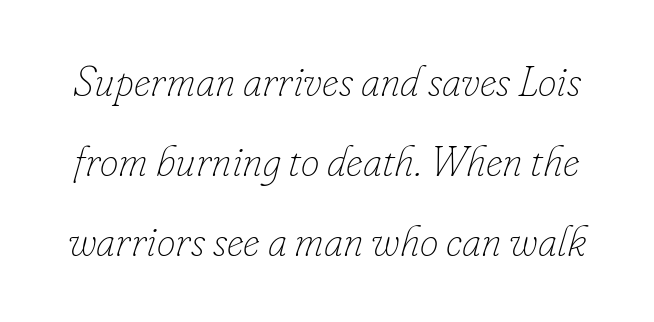
Does the lettering tilt? It does — this is italic. Each letter keeps its own natural width here, so spacing adapts to shape. Reading down the column, the eye jumps a long way to each next line. Observe the ordinary spacing: letters are neighbours, not strangers. Only glyphs here, with clear space below each row.
